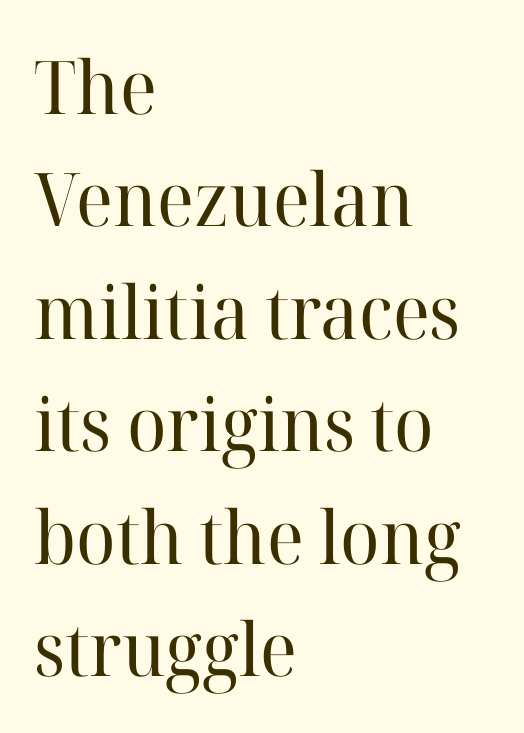
The passage shown is not bold in any degree. Posture: vertical. I'd call this a serif setting — the letters wear small feet. Regular leading. Each line starts at the same left margin while the right side varies. The baseline area is clear.
